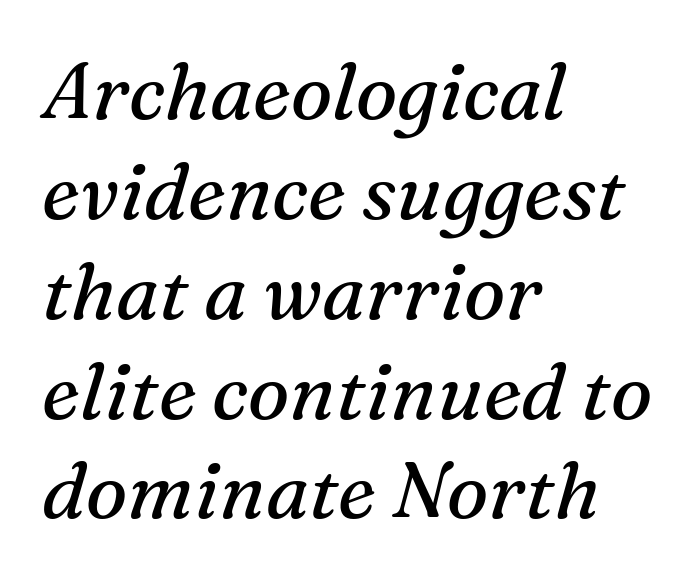
Q: Is the text bold? A: No.
Q: Is the text italic (slanted)? A: Yes, it leans right by about 16 degrees.
Q: Is the typeface a serif or a sans-serif typeface? A: Serif.
Q: Is the text underlined? A: No.
Q: How is the paragraph aligned? A: Left-aligned.
Q: Is the spacing between letters normal or unusually wide? A: Normal.
Q: Is the spacing between lines tight, normal or loose? A: Normal.
Q: Width (condensed, normal, or wide)? A: Normal.
Q: Stroke contrast? A: Medium.
Q: x-height? A: Medium.
Q: Monospaced? A: No.
